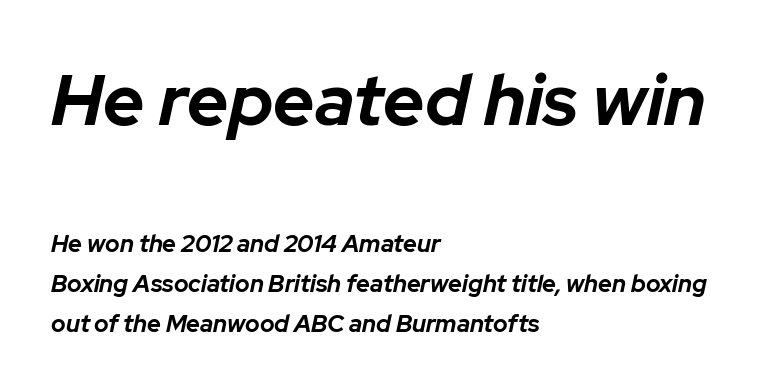
The image shows 72 px bold type, italic (leaning right); set left-aligned, normal line spacing (1.65x), normal letter spacing, not underlined; the first (top) block is 3.0x larger; low stroke contrast and a medium x-height.
